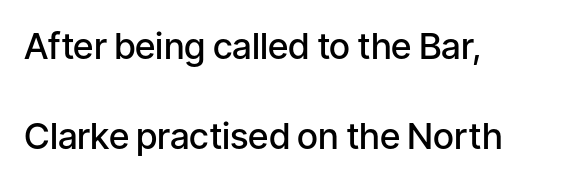
Q: Is the text bold? A: Semi-bold.
Q: Is the text italic (slanted)? A: No, it is upright.
Q: Is the typeface a serif or a sans-serif typeface? A: Sans-serif.
Q: Is the text underlined? A: No.
Q: How is the paragraph aligned? A: Left-aligned.
Q: Is the spacing between letters normal or unusually wide? A: Normal.
Q: Is the spacing between lines tight, normal or loose? A: Loose.
Q: Width (condensed, normal, or wide)? A: Normal.
Q: Stroke contrast? A: Low.
Q: x-height? A: Medium.
Q: Monospaced? A: No.
